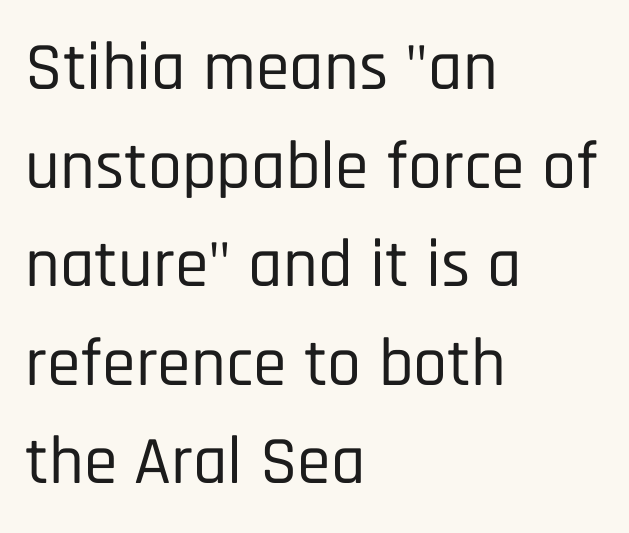
Q: Is the text italic (slanted)? A: No, it is upright.
Q: Is the typeface a serif or a sans-serif typeface? A: Sans-serif.
Q: Is the text underlined? A: No.
Q: How is the paragraph aligned? A: Left-aligned.
Q: Is the spacing between letters normal or unusually wide? A: Normal.
Q: Is the spacing between lines tight, normal or loose? A: Normal.
Q: Width (condensed, normal, or wide)? A: Condensed.
Q: Stroke contrast? A: Low.
Q: x-height? A: Large.
Q: Monospaced? A: No.
